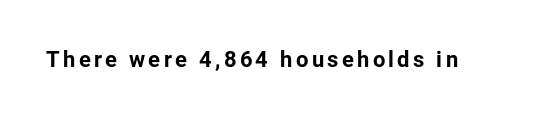
{"italic": "no", "bold": "yes", "underline": "no", "glyph_px": 22}
